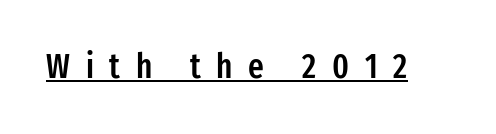
Each letter keeps its own natural width here, so spacing adapts to shape. The passage shown has open, widely tracked lettering throughout. These lines carry some extra weight — a demibold, not a full bold. This sample uses a sans-serif face. In designer terms, the underline attribute is active on this setting.
